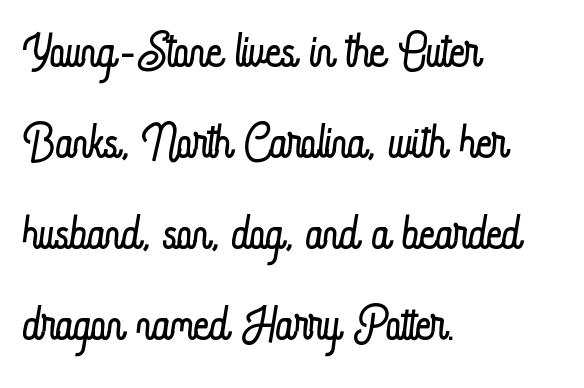
{"bold": "no", "weight": "light", "width": "condensed", "stroke_contrast": "low", "x_height": "small", "monospaced": "no", "underline": "no", "align": "left", "line_spacing": "normal", "line_spacing_ratio": 1.36, "letter_spacing": "normal", "letter_spacing_em": 0.0, "glyph_px": 67}
